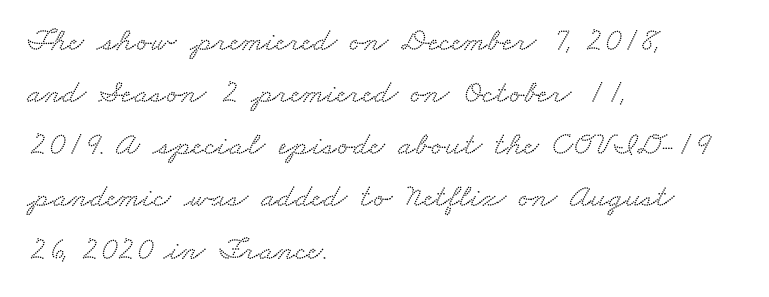
Only glyphs here, with clear space below each row. Each letter keeps its own natural width here, so spacing adapts to shape. Does the copy run flush right? No — it runs flush left. Reading down the column, the eye jumps a familiar distance to each next line.
